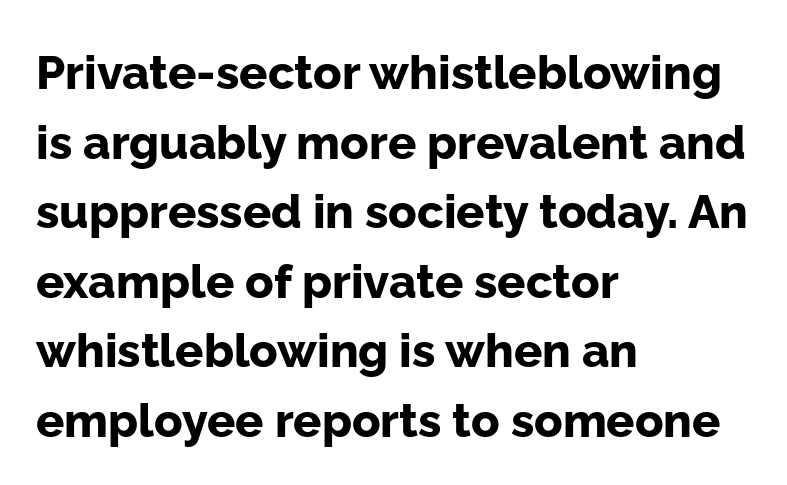
Q: Is the text bold? A: Yes.
Q: Is the text italic (slanted)? A: No, it is upright.
Q: Is the typeface a serif or a sans-serif typeface? A: Sans-serif.
Q: Is the text underlined? A: No.
Q: How is the paragraph aligned? A: Left-aligned.
Q: Is the spacing between letters normal or unusually wide? A: Normal.
Q: Is the spacing between lines tight, normal or loose? A: Normal.
Q: Width (condensed, normal, or wide)? A: Normal.
Q: Stroke contrast? A: Low.
Q: x-height? A: Medium.
Q: Monospaced? A: No.
